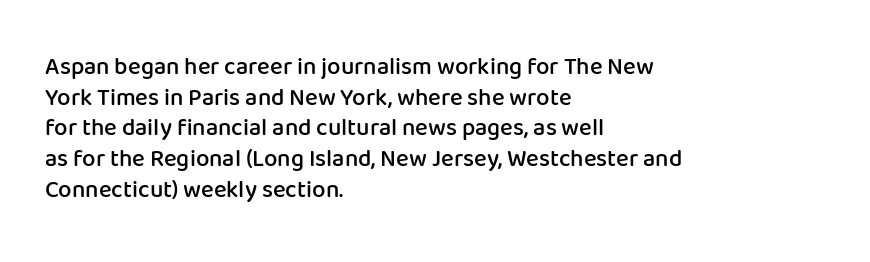
The image shows 24 px text type, upright; set left-aligned, normal line spacing (1.28x), normal letter spacing, not underlined.
